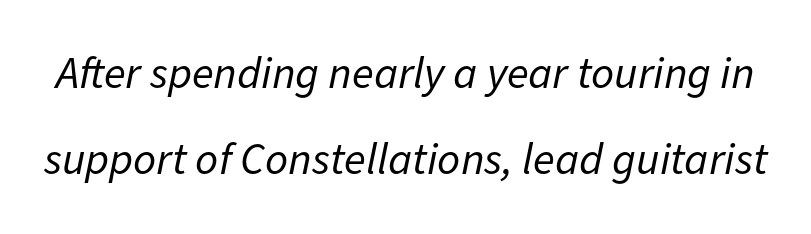
Standard letterfit; no display-style spreading of the glyphs. The string is rendered with underlining switched off. The space between consecutive lines is lavish. This is not heavy type; no bold has been used. Think of a printed novel: that variable character pitch is what you see here.
